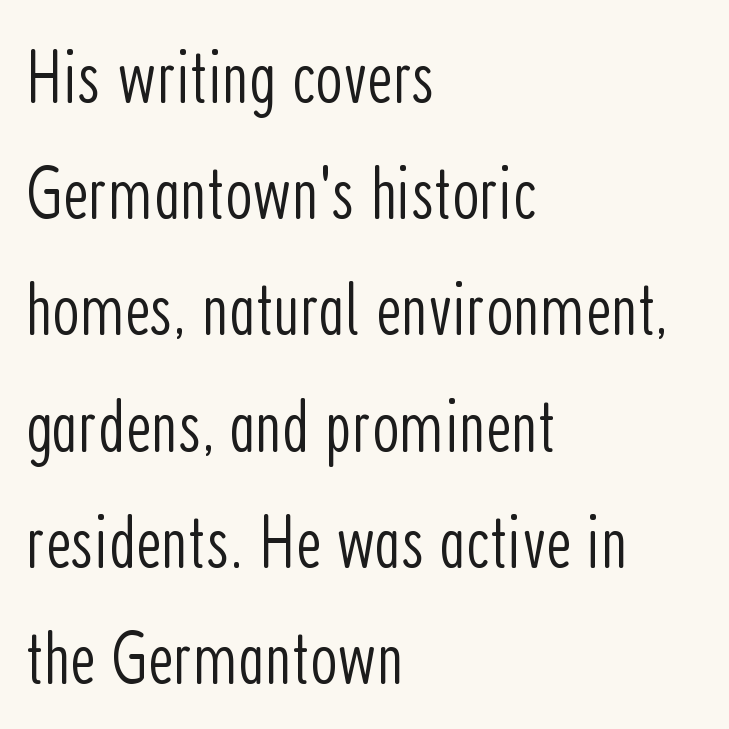
{"serif": "no", "italic": "no", "bold": "no", "weight": "light", "width": "condensed", "stroke_contrast": "low", "x_height": "medium", "monospaced": "no", "underline": "no", "align": "left", "line_spacing": "normal", "line_spacing_ratio": 1.49, "letter_spacing": "normal", "letter_spacing_em": 0.0, "glyph_px": 78}
